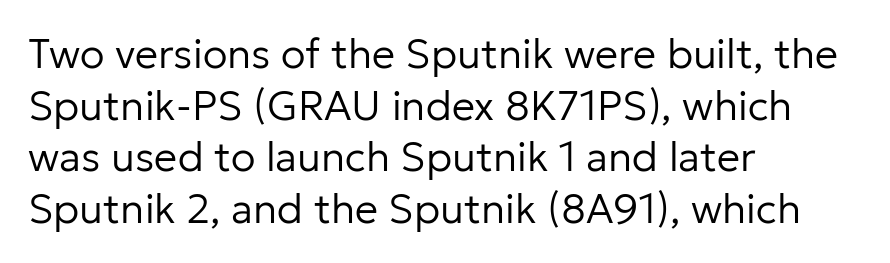
Q: Is the text bold? A: No.
Q: Is the text italic (slanted)? A: No, it is upright.
Q: Is the typeface a serif or a sans-serif typeface? A: Sans-serif.
Q: Is the text underlined? A: No.
Q: How is the paragraph aligned? A: Left-aligned.
Q: Is the spacing between letters normal or unusually wide? A: Normal.
Q: Is the spacing between lines tight, normal or loose? A: Normal.
Q: Width (condensed, normal, or wide)? A: Normal.
Q: Stroke contrast? A: Low.
Q: x-height? A: Medium.
Q: Monospaced? A: No.
